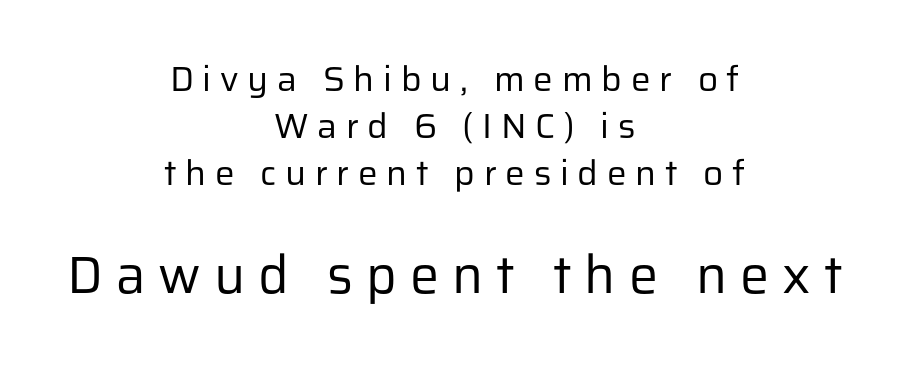
There is plenty of visible air inserted between adjacent glyphs. Designer's note — italics off, roman on. Look at the glyph heights: the lower group is clearly the bigger setting. Lines of text with bare space underneath.
